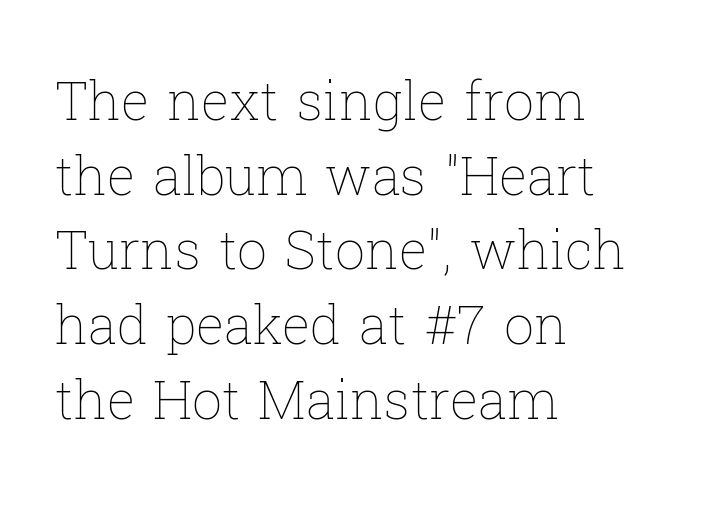
{"italic": "no", "bold": "no", "weight": "thin", "width": "normal", "stroke_contrast": "low", "x_height": "medium", "monospaced": "no", "underline": "no", "align": "left", "line_spacing": "normal", "line_spacing_ratio": 1.41, "letter_spacing": "normal", "letter_spacing_em": 0.0, "glyph_px": 53}
